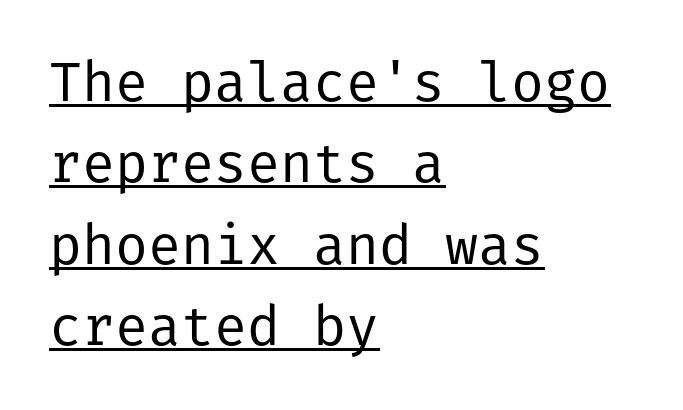
Q: Is the text bold? A: No.
Q: Is the text italic (slanted)? A: No, it is upright.
Q: Is the typeface a serif or a sans-serif typeface? A: Sans-serif.
Q: Is the text underlined? A: Yes.
Q: How is the paragraph aligned? A: Left-aligned.
Q: Is the spacing between letters normal or unusually wide? A: Normal.
Q: Is the spacing between lines tight, normal or loose? A: Normal.
Q: Width (condensed, normal, or wide)? A: Normal.
Q: Stroke contrast? A: Low.
Q: x-height? A: Medium.
